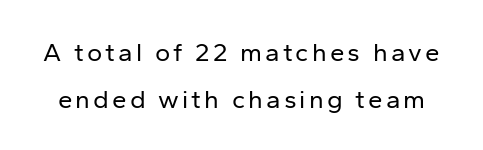
{"italic": "no", "bold": "no", "underline": "no", "line_spacing_ratio": 1.8, "glyph_px": 26}
